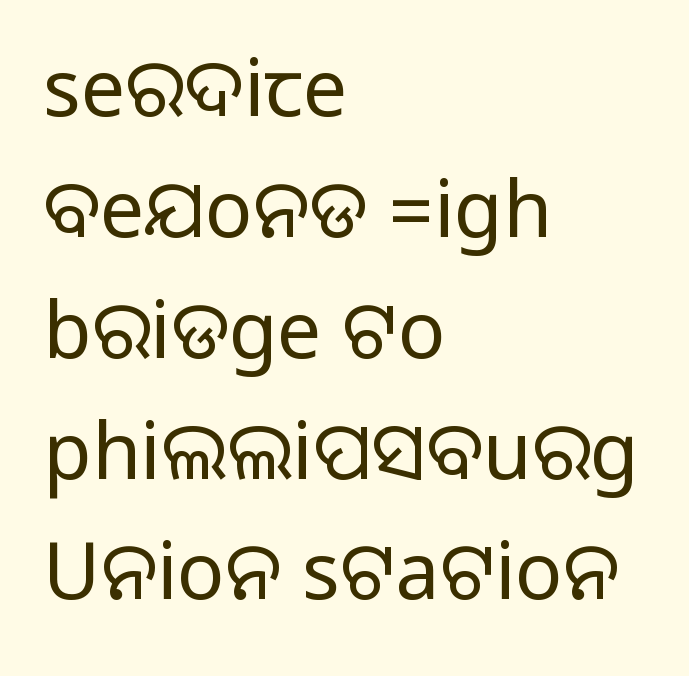
The image shows 79 px sans-serif type, upright; set left-aligned, normal line spacing (1.53x), normal letter spacing, not underlined; medium stroke contrast.
